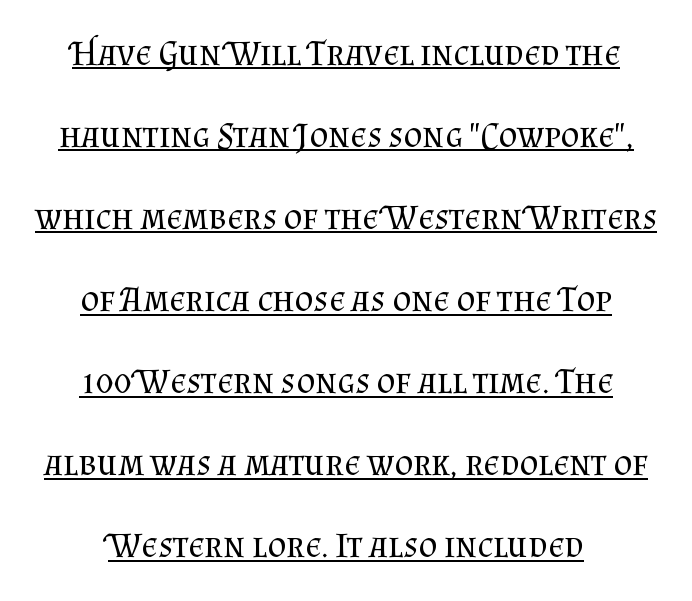
{"serif": "yes", "italic": "no", "bold": "no", "weight": "regular", "width": "normal", "stroke_contrast": "medium", "x_height": "small", "monospaced": "no", "underline": "yes", "align": "center", "line_spacing": "loose", "line_spacing_ratio": 2.28, "letter_spacing": "normal", "letter_spacing_em": 0.0, "glyph_px": 36}
